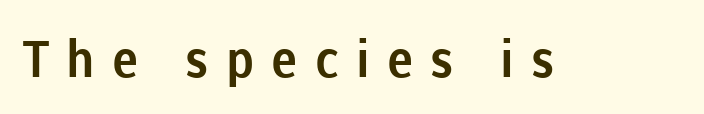
{"serif": "no", "italic": "no", "width": "normal", "stroke_contrast": "low", "x_height": "medium", "monospaced": "no", "underline": "no", "letter_spacing": "wide", "letter_spacing_em": 0.34, "glyph_px": 51}
